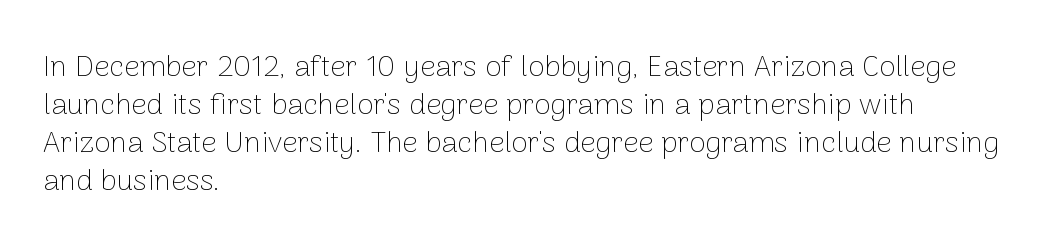
The image shows 30 px thin sans-serif type, upright; set left-aligned, normal line spacing (1.27x), normal letter spacing, not underlined; low stroke contrast and a medium x-height.
